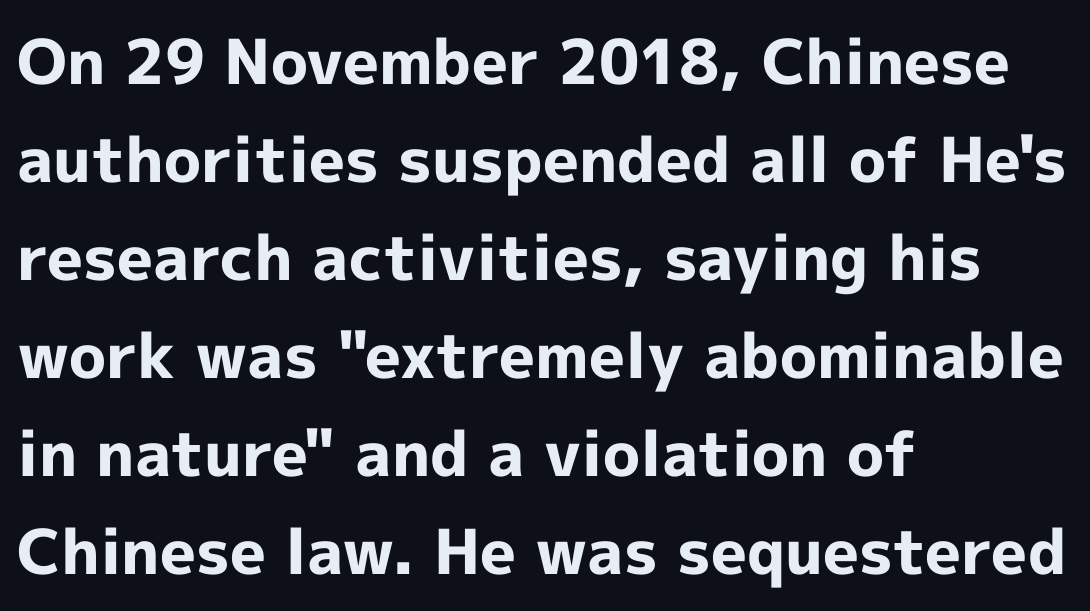
The image shows 62 px bold sans-serif type, upright; set left-aligned, normal line spacing (1.58x), normal letter spacing, not underlined; a medium x-height.
